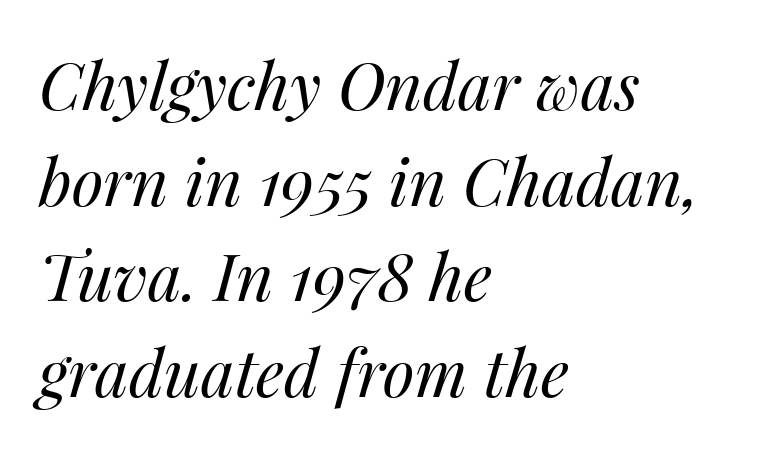
These lines stack with their left ends in a neat column. The font is comparable to plain body text, perhaps lighter. The gap between lines stays unmarked. The vertical gap from one line to the next is medium.
